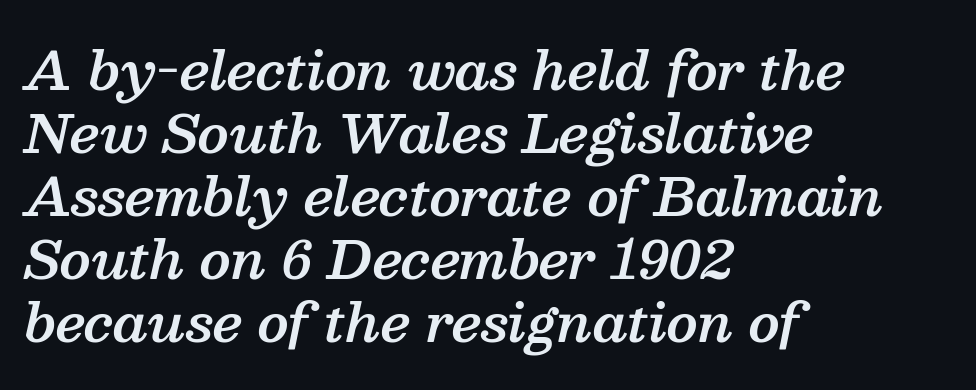
{"serif": "yes", "italic": "yes", "lean": "right", "slant_degrees": 13, "bold": "semi", "weight": "semibold", "width": "normal", "stroke_contrast": "medium", "x_height": "medium", "monospaced": "no", "underline": "no", "align": "left", "line_spacing_ratio": 1.21, "letter_spacing": "normal", "letter_spacing_em": 0.0, "glyph_px": 52}
